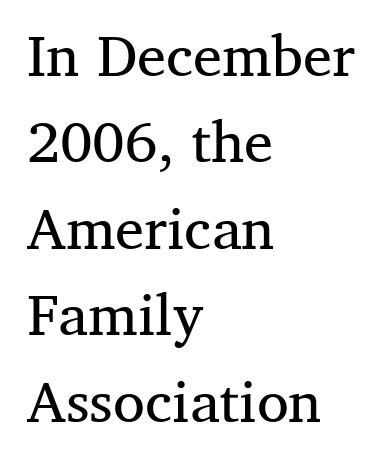
Q: Is the text bold? A: No.
Q: Is the text italic (slanted)? A: No, it is upright.
Q: Is the typeface a serif or a sans-serif typeface? A: Serif.
Q: Is the text underlined? A: No.
Q: How is the paragraph aligned? A: Left-aligned.
Q: Is the spacing between letters normal or unusually wide? A: Normal.
Q: Is the spacing between lines tight, normal or loose? A: Normal.
Q: Width (condensed, normal, or wide)? A: Normal.
Q: Stroke contrast? A: Medium.
Q: x-height? A: Medium.
Q: Monospaced? A: No.
